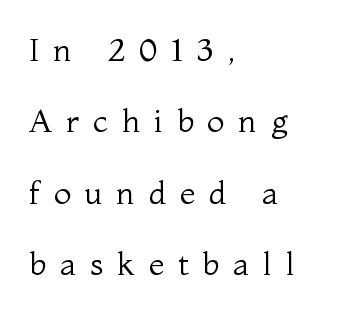
{"serif": "yes", "italic": "no", "bold": "no", "weight": "regular", "width": "normal", "stroke_contrast": "medium", "x_height": "medium", "monospaced": "no", "underline": "no", "align": "left", "line_spacing": "loose", "line_spacing_ratio": 2.23, "letter_spacing": "wide", "letter_spacing_em": 0.43, "glyph_px": 32}
